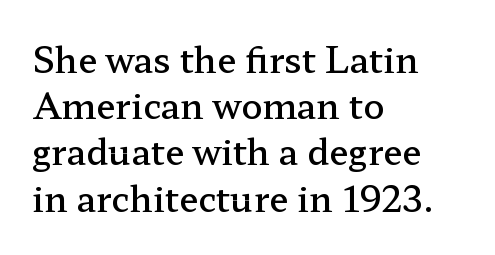
Every row of glyphs begins at an identical x-position on the left. One glance says typical: line gaps are just what's usual. The font's upright variant was chosen for this text. You could not count columns in this text — the font is proportionally spaced. What weight is shown? A semibold, between regular and bold.
